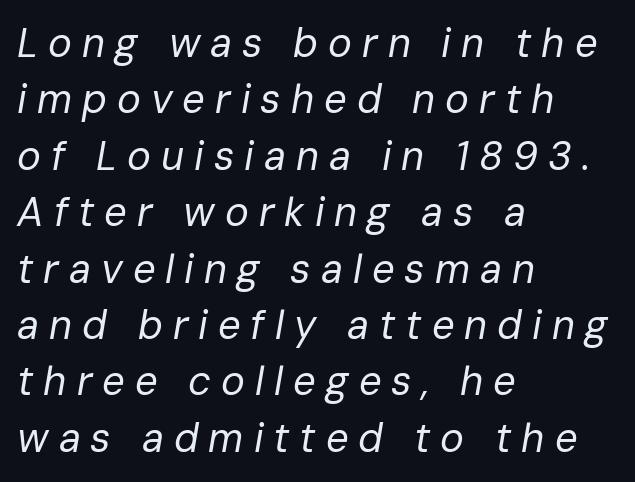
The image shows 40 px regular-weight type, italic (leaning right); set left-aligned, normal line spacing (1.41x), unusually wide letter spacing (+0.25 em), not underlined; low stroke contrast and a medium x-height.
